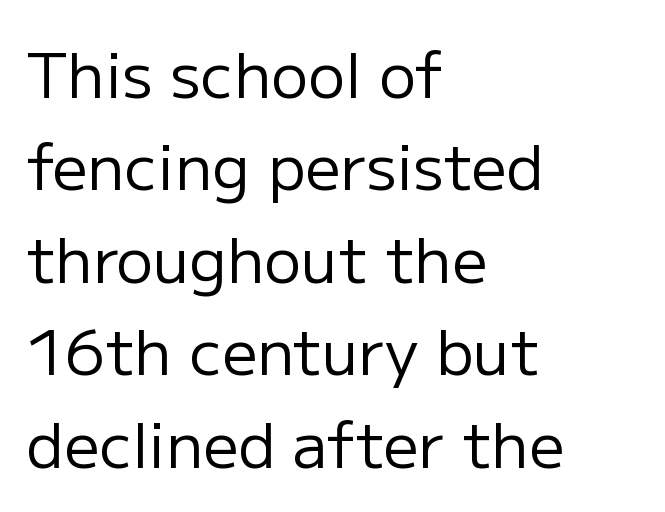
Each letter's strokes conclude bluntly, with no projecting serifs. The ragged edge is on the right, which tells us the setting is flush left. Look at the tracking — it's just the regular setting, nothing added. Does the lettering tilt? It doesn't — this is upright. Line spacing here is normal.
